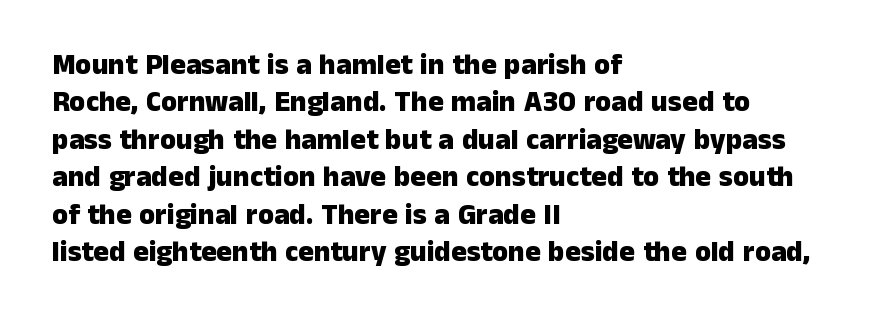
This rendering leaves character spacing at its baseline value. Posture: vertical. A typesetter would call this proportional, since set widths differ per character. These lines stack with their left ends in a neat column. Only glyphs here, with clear space below each row. A typesetter would label this face a sans.
